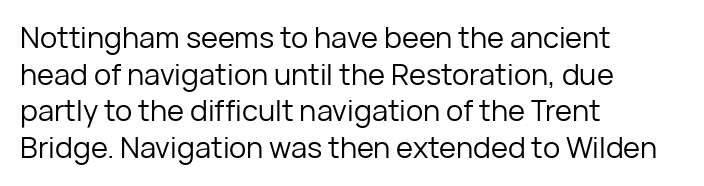
Q: Is the text bold? A: No.
Q: Is the text italic (slanted)? A: No, it is upright.
Q: Is the typeface a serif or a sans-serif typeface? A: Sans-serif.
Q: Is the text underlined? A: No.
Q: How is the paragraph aligned? A: Left-aligned.
Q: Is the spacing between letters normal or unusually wide? A: Normal.
Q: Is the spacing between lines tight, normal or loose? A: Normal.
Q: Width (condensed, normal, or wide)? A: Normal.
Q: Stroke contrast? A: Low.
Q: x-height? A: Medium.
Q: Monospaced? A: No.
